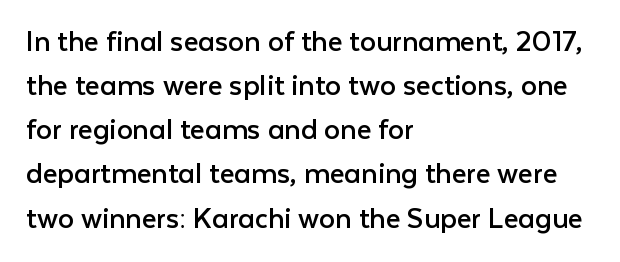
Words appear dense and cohesive because spacing is normal. Bold? No — there's no thickening of the strokes. Ordinary non-slanted type is in use. A typesetter would call this leading conventional body-copy spacing. The passage shown is typed in a proportional face where columns would drift. Type style note: lacks serifs.
